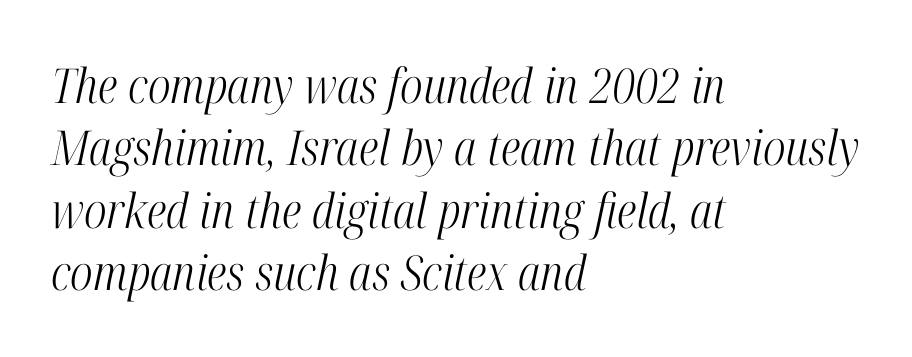
Descender tails drop into unmarked territory. Honestly, the row spacing looks completely unremarkable. Weight: in the light-to-regular range. Inter-character spacing is left at the font's built-in metrics. You could not count columns in this text — the font is proportionally spaced.
